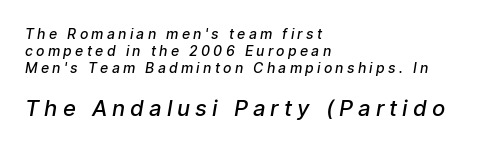
Honestly, there is no underline to notice here at all. Casual observation: everything's shoved over to the left. The rendering inserts visible extra space after every character. Emphasis by weight is partial: semibold.
